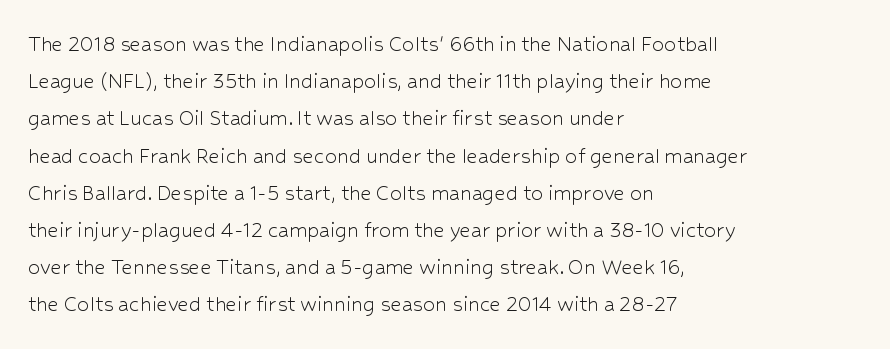
The image shows 24 px text type, upright; set left-aligned, normal line spacing (1.55x), normal letter spacing, not underlined.
